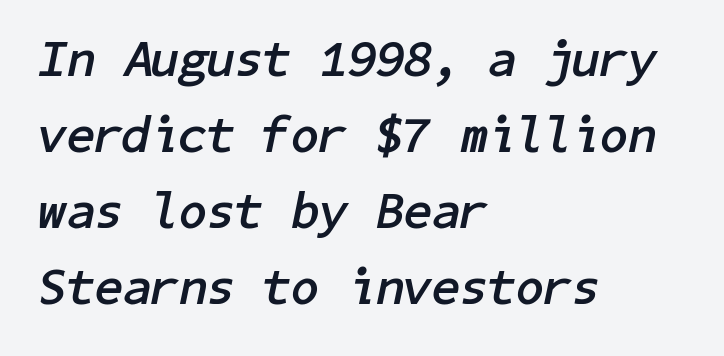
{"italic": "yes", "lean": "right", "slant_degrees": 11, "bold": "yes", "weight": "semibold", "width": "normal", "stroke_contrast": "low", "x_height": "medium", "underline": "no", "align": "left", "line_spacing": "normal", "line_spacing_ratio": 1.49, "letter_spacing": "normal", "letter_spacing_em": 0.0, "glyph_px": 51}
